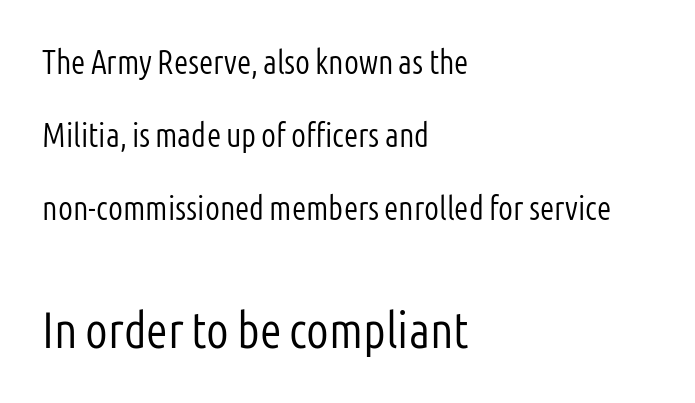
{"serif": "no", "italic": "no", "bold": "no", "weight": "light", "width": "condensed", "stroke_contrast": "low", "x_height": "medium", "monospaced": "no", "underline": "no", "align": "left", "line_spacing": "loose", "line_spacing_ratio": 2.21, "letter_spacing": "normal", "letter_spacing_em": 0.0, "larger_block": "second", "size_ratio": 1.52, "glyph_px": 50}
